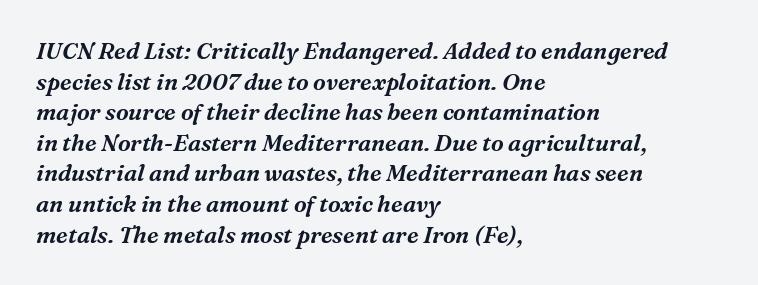
These lines keep a tight, regular rhythm from letter to letter. The rag falls on the right side of this text block. Leading: standard. Any mark beneath the type? The region is blank.
